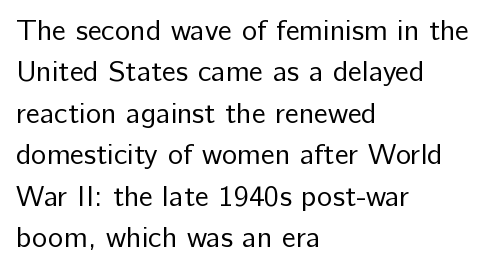
Q: Is the text bold? A: No.
Q: Is the text italic (slanted)? A: No, it is upright.
Q: Is the typeface a serif or a sans-serif typeface? A: Sans-serif.
Q: Is the text underlined? A: No.
Q: How is the paragraph aligned? A: Left-aligned.
Q: Is the spacing between letters normal or unusually wide? A: Normal.
Q: Is the spacing between lines tight, normal or loose? A: Normal.
Q: Width (condensed, normal, or wide)? A: Normal.
Q: Stroke contrast? A: Low.
Q: x-height? A: Medium.
Q: Monospaced? A: No.
